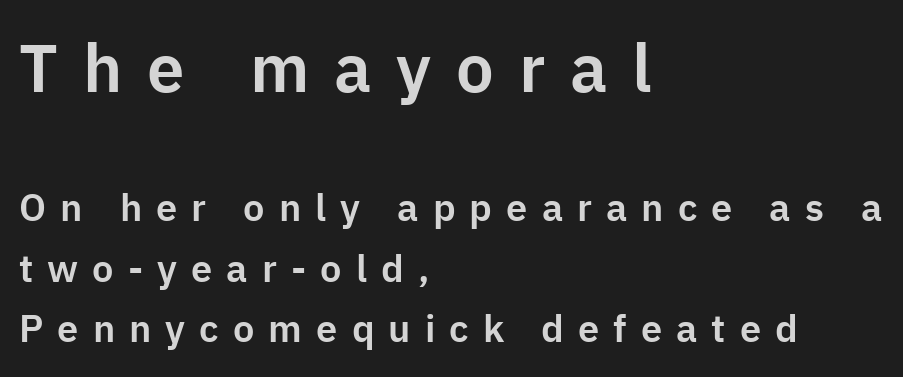
The image shows 67 px sans-serif type, upright; set left-aligned, normal line spacing (1.59x), unusually wide letter spacing (+0.37 em), not underlined; the first (top) block is 1.76x larger; low stroke contrast and a medium x-height.
